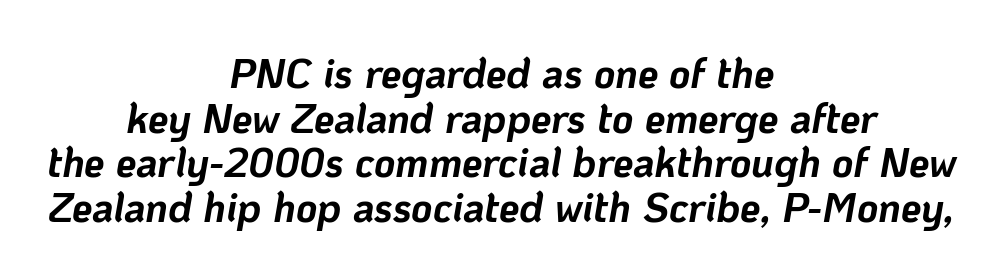
{"italic": "yes", "lean": "right", "slant_degrees": 10, "bold": "yes", "weight": "bold", "width": "normal", "stroke_contrast": "low", "x_height": "medium", "monospaced": "no", "underline": "no", "align": "center", "line_spacing": "tight", "line_spacing_ratio": 1.09, "letter_spacing": "normal", "letter_spacing_em": 0.0, "glyph_px": 41}
